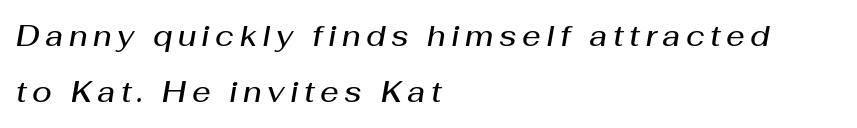
Q: Is the text bold? A: Semi-bold.
Q: Is the text italic (slanted)? A: Yes, it leans right by about 10 degrees.
Q: Is the text underlined? A: No.
Q: How is the paragraph aligned? A: Left-aligned.
Q: Is the spacing between lines tight, normal or loose? A: Loose.
Q: Width (condensed, normal, or wide)? A: Normal.
Q: Stroke contrast? A: Medium.
Q: x-height? A: Medium.
Q: Monospaced? A: No.
